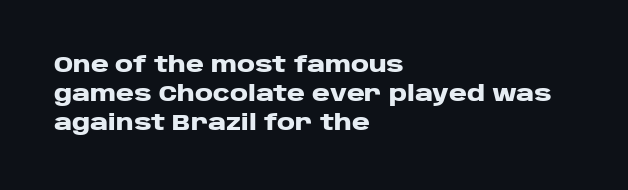
{"italic": "no", "bold": "yes", "underline": "no", "align": "left", "line_spacing": "normal", "line_spacing_ratio": 1.31, "letter_spacing": "normal", "letter_spacing_em": 0.0, "glyph_px": 22}
